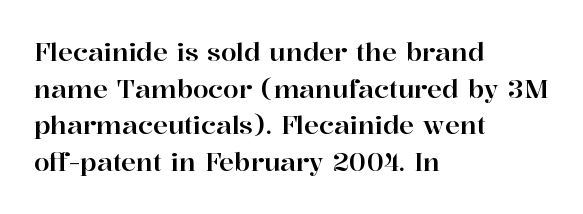
The image shows 25 px text type, upright; set left-aligned, normal line spacing (1.47x), normal letter spacing, not underlined.
